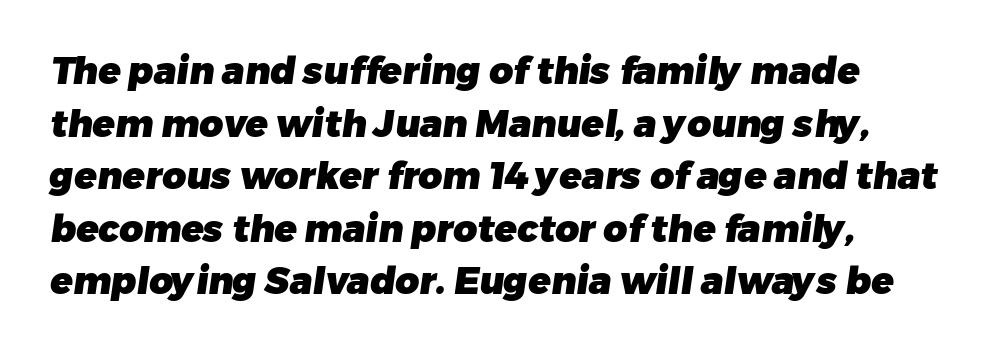
{"serif": "no", "bold": "yes", "weight": "heavy", "width": "normal", "stroke_contrast": "low", "x_height": "medium", "monospaced": "no", "underline": "no", "align": "left", "line_spacing": "normal", "line_spacing_ratio": 1.42, "letter_spacing": "normal", "letter_spacing_em": 0.0, "glyph_px": 37}
